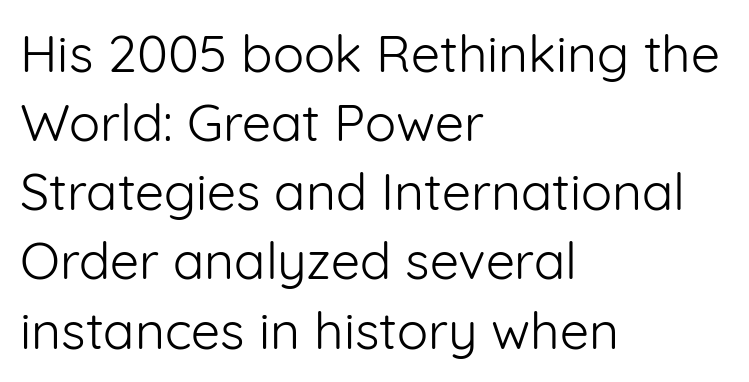
Q: Is the text bold? A: No.
Q: Is the text italic (slanted)? A: No, it is upright.
Q: Is the typeface a serif or a sans-serif typeface? A: Sans-serif.
Q: Is the text underlined? A: No.
Q: How is the paragraph aligned? A: Left-aligned.
Q: Is the spacing between letters normal or unusually wide? A: Normal.
Q: Is the spacing between lines tight, normal or loose? A: Normal.
Q: Width (condensed, normal, or wide)? A: Normal.
Q: Stroke contrast? A: Low.
Q: x-height? A: Medium.
Q: Monospaced? A: No.
